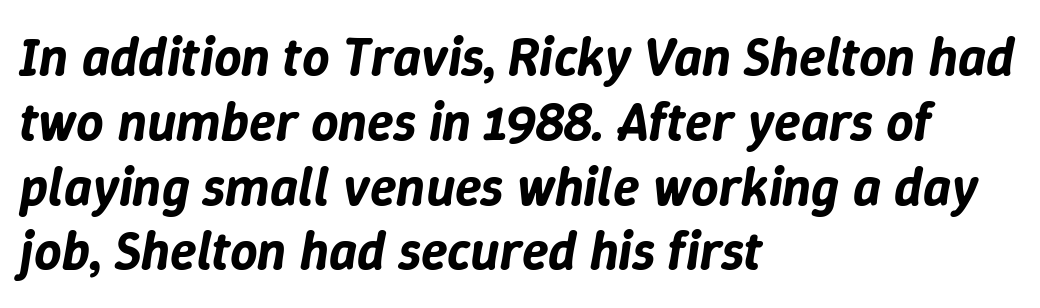
{"italic": "yes", "lean": "right", "slant_degrees": 9, "width": "normal", "stroke_contrast": "low", "x_height": "medium", "monospaced": "no", "underline": "no", "align": "left", "line_spacing_ratio": 1.2, "letter_spacing": "normal", "letter_spacing_em": 0.0, "glyph_px": 54}
